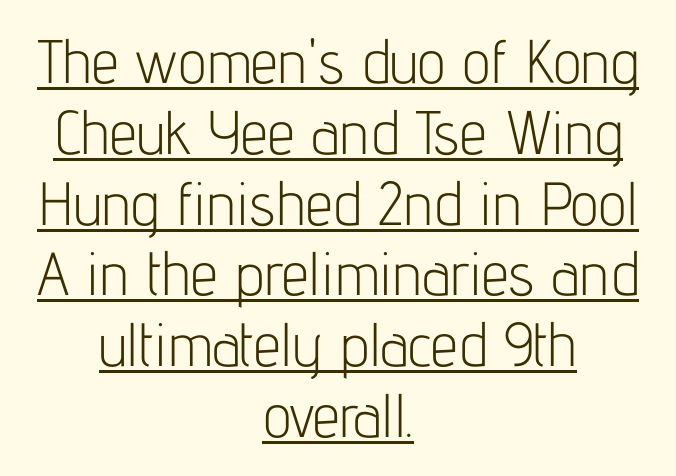
The image shows 61 px light, condensed sans-serif type, upright; set centered, line spacing 1.16x, normal letter spacing, underlined; low stroke contrast and a medium x-height.
